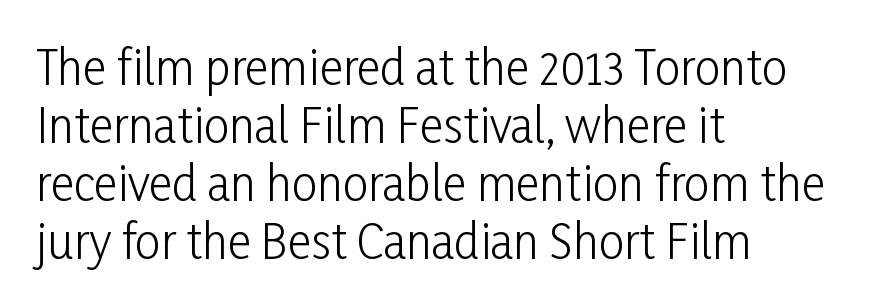
Is there any slant? The stems are plumb. The face looks like a standard text weight, possibly lighter. Is this a fixed-width face? No — the glyphs have proportional, varying widths. This block has exactly the height ordinary leading produces.
